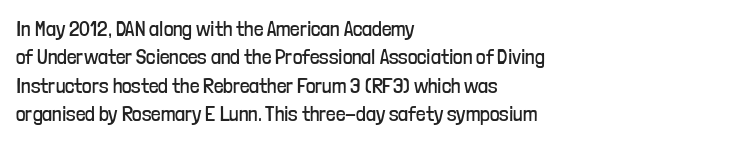
Evenly set lines give the paragraph a standard silhouette. Students, note that the glyphs here touch the page at normal intervals. In terms of posture, this sample is upright. Typeset ragged right — the left edge is the straight one.
